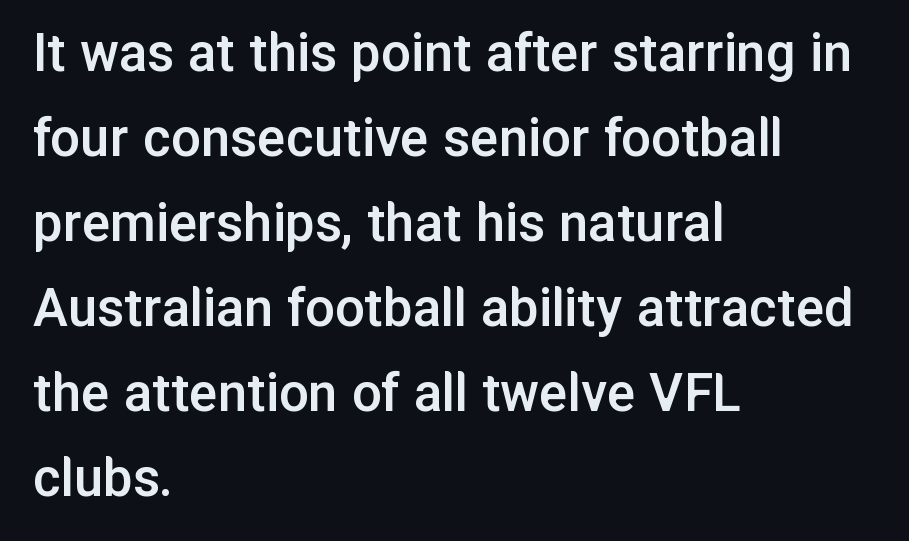
{"serif": "no", "italic": "no", "bold": "semi", "weight": "semibold", "width": "normal", "stroke_contrast": "low", "x_height": "medium", "monospaced": "no", "underline": "no", "align": "left", "line_spacing": "normal", "line_spacing_ratio": 1.44, "letter_spacing": "normal", "letter_spacing_em": 0.0, "glyph_px": 59}
